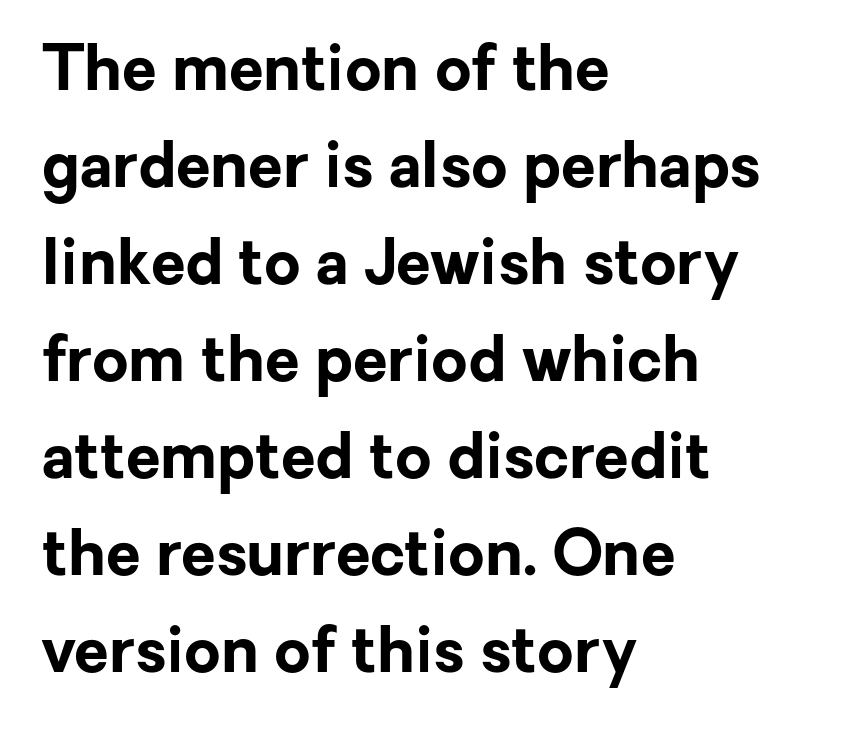
Q: Is the text bold? A: Yes.
Q: Is the text italic (slanted)? A: No, it is upright.
Q: Is the typeface a serif or a sans-serif typeface? A: Sans-serif.
Q: Is the text underlined? A: No.
Q: How is the paragraph aligned? A: Left-aligned.
Q: Is the spacing between letters normal or unusually wide? A: Normal.
Q: Is the spacing between lines tight, normal or loose? A: Normal.
Q: Width (condensed, normal, or wide)? A: Normal.
Q: Stroke contrast? A: Low.
Q: x-height? A: Medium.
Q: Monospaced? A: No.
